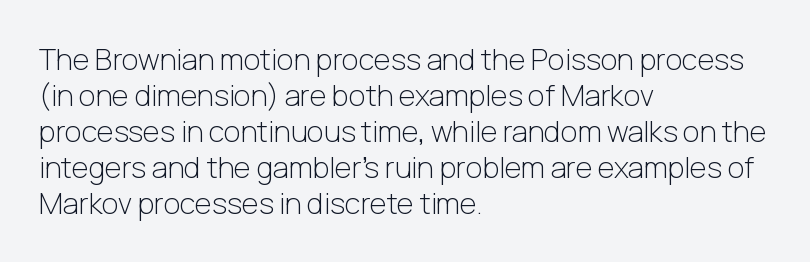
Serif or sans? Sans — the stroke terminals are bare. Horizontal alignment here is leftward, the default for most running prose. Default kerning and tracking; the words read as compact shapes. Style check: upright. Weight: in the light-to-regular range. Quick note: underline off.
